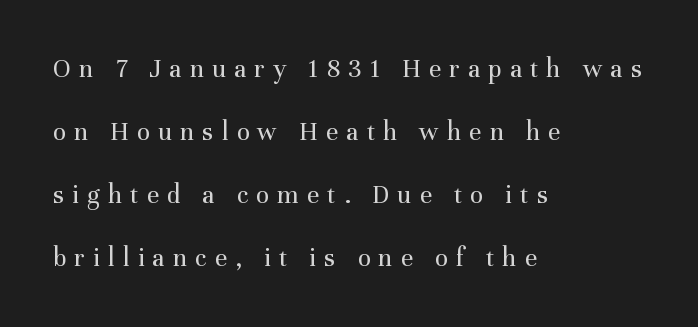
Q: Is the text bold? A: No.
Q: Is the text italic (slanted)? A: No, it is upright.
Q: Is the text underlined? A: No.
Q: How is the paragraph aligned? A: Left-aligned.
Q: Is the spacing between letters normal or unusually wide? A: Unusually wide.
Q: Is the spacing between lines tight, normal or loose? A: Loose.
